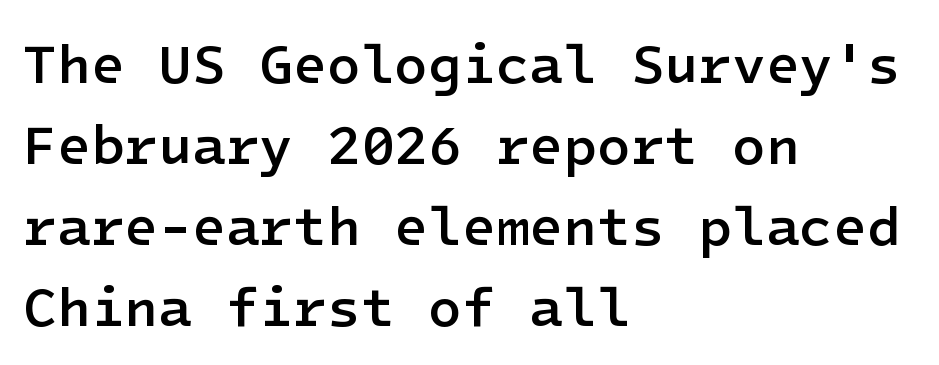
Q: Is the text bold? A: Semi-bold.
Q: Is the text italic (slanted)? A: No, it is upright.
Q: Is the typeface a serif or a sans-serif typeface? A: Sans-serif.
Q: Is the text underlined? A: No.
Q: How is the paragraph aligned? A: Left-aligned.
Q: Is the spacing between letters normal or unusually wide? A: Normal.
Q: Is the spacing between lines tight, normal or loose? A: Normal.
Q: Width (condensed, normal, or wide)? A: Normal.
Q: Stroke contrast? A: Low.
Q: x-height? A: Medium.
